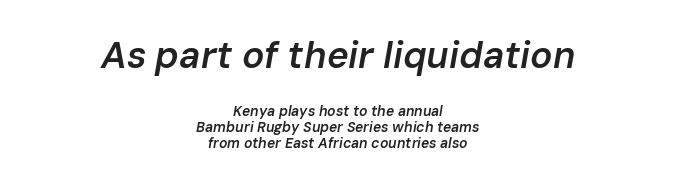
The image shows 37 px semibold type, italic (leaning right); set centered, tight line spacing (1.13x), normal letter spacing, not underlined; the first (top) block is 2.64x larger; low stroke contrast and a medium x-height.
